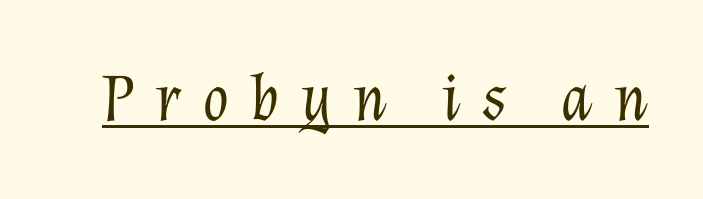
{"italic": "yes", "lean": "right", "slant_degrees": 12, "bold": "no", "weight": "light", "width": "normal", "stroke_contrast": "low", "x_height": "medium", "monospaced": "no", "underline": "yes", "letter_spacing": "wide", "letter_spacing_em": 0.31, "glyph_px": 68}
